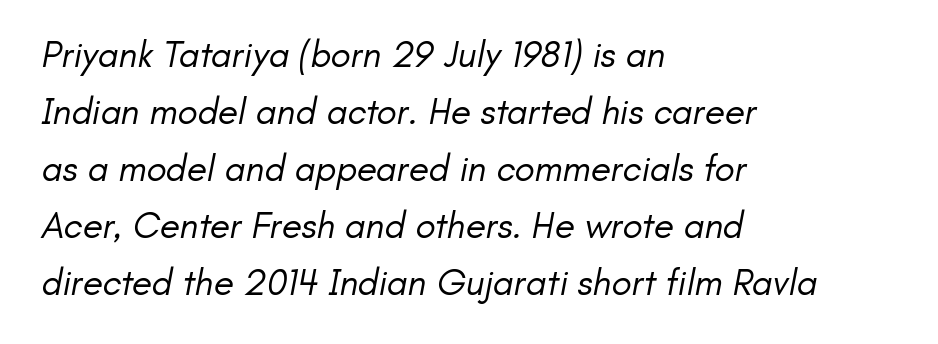
{"serif": "no", "bold": "no", "weight": "regular", "width": "normal", "stroke_contrast": "low", "x_height": "small", "monospaced": "no", "underline": "no", "align": "left", "line_spacing": "normal", "line_spacing_ratio": 1.54, "letter_spacing": "normal", "letter_spacing_em": 0.0, "glyph_px": 37}
